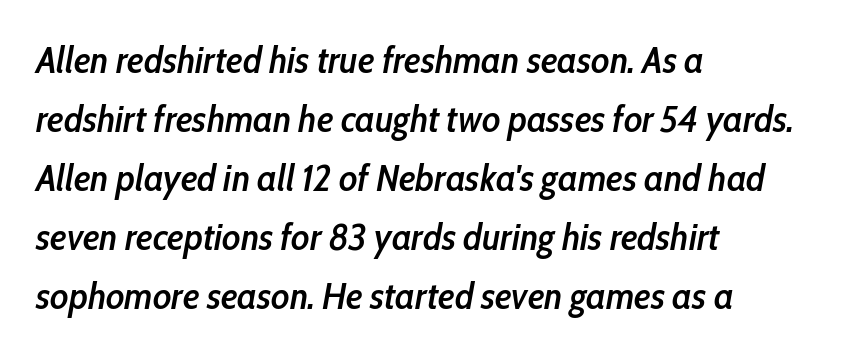
The image shows 38 px semibold, condensed type, italic (leaning right); set left-aligned, normal line spacing (1.55x), normal letter spacing, not underlined; low stroke contrast and a medium x-height.
